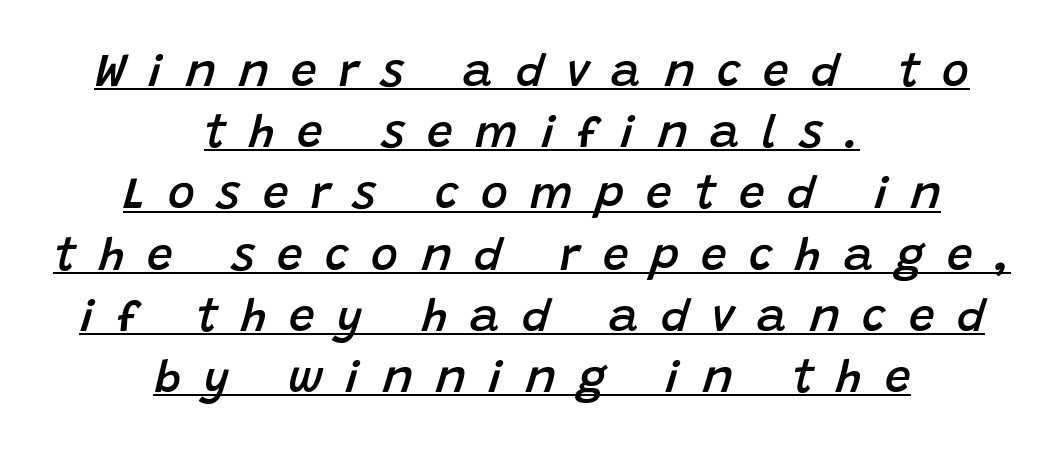
{"italic": "yes", "lean": "right", "slant_degrees": 15, "bold": "semi", "weight": "semibold", "width": "normal", "stroke_contrast": "low", "x_height": "large", "monospaced": "no", "underline": "yes", "align": "center", "line_spacing": "normal", "line_spacing_ratio": 1.33, "letter_spacing": "wide", "letter_spacing_em": 0.49, "glyph_px": 46}
